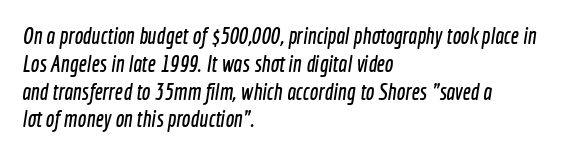
Q: Is the text underlined? A: No.
Q: How is the paragraph aligned? A: Left-aligned.
Q: Is the spacing between letters normal or unusually wide? A: Normal.
